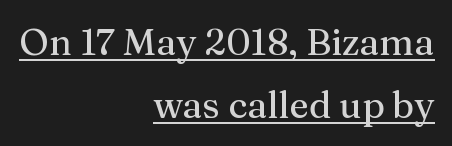
The image shows 37 px serif type, upright; set right-aligned, normal line spacing (1.7x), normal letter spacing, underlined; medium stroke contrast and a medium x-height.
